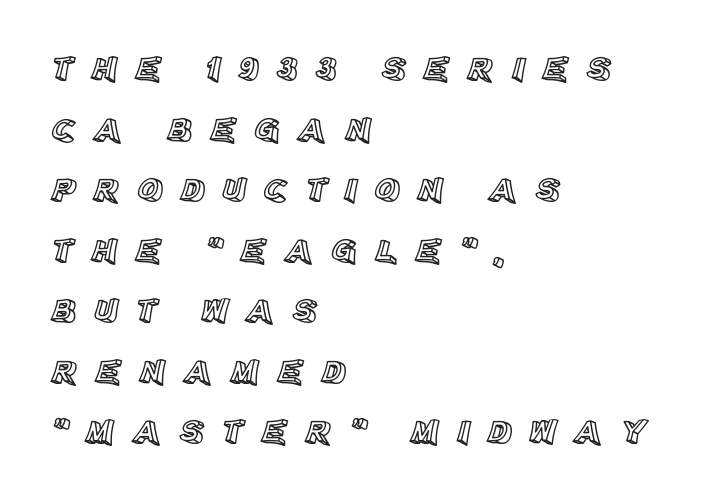
Q: Is the text italic (slanted)? A: Yes.
Q: Is the text underlined? A: No.
Q: How is the paragraph aligned? A: Left-aligned.
Q: Is the spacing between letters normal or unusually wide? A: Unusually wide.
Q: Width (condensed, normal, or wide)? A: Normal.
Q: x-height? A: Large.
Q: Monospaced? A: No.
